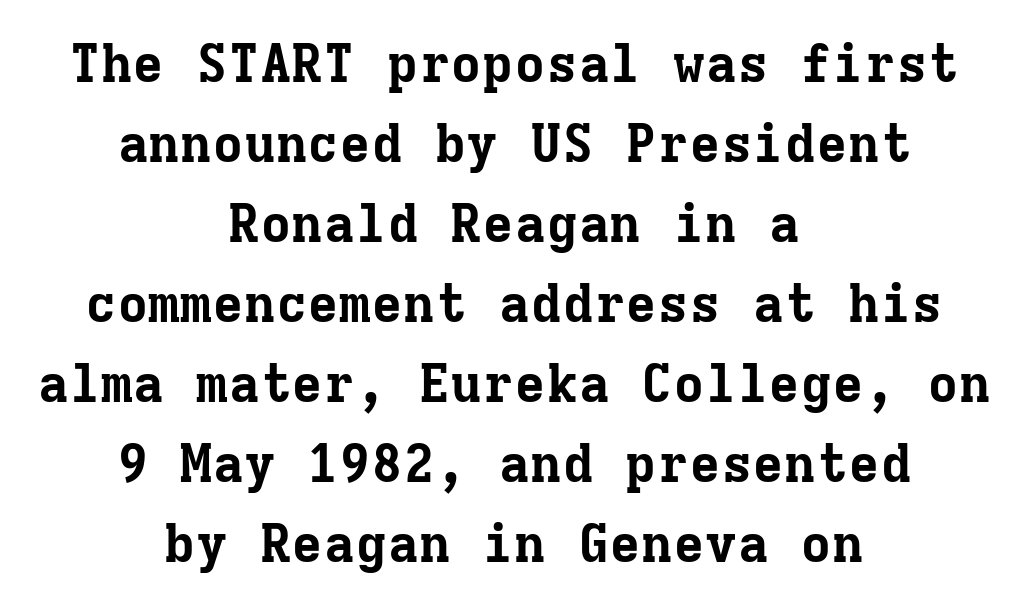
{"serif": "yes", "italic": "no", "bold": "yes", "weight": "bold", "width": "normal", "stroke_contrast": "low", "x_height": "medium", "monospaced": "yes", "underline": "no", "align": "center", "line_spacing": "normal", "line_spacing_ratio": 1.51, "letter_spacing": "normal", "letter_spacing_em": 0.0, "glyph_px": 53}
